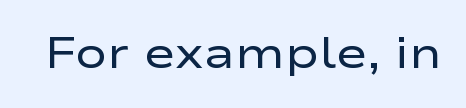
{"serif": "no", "italic": "no", "bold": "no", "weight": "regular", "width": "wide", "stroke_contrast": "low", "x_height": "medium", "monospaced": "no", "underline": "no", "letter_spacing": "normal", "letter_spacing_em": 0.0, "glyph_px": 43}
